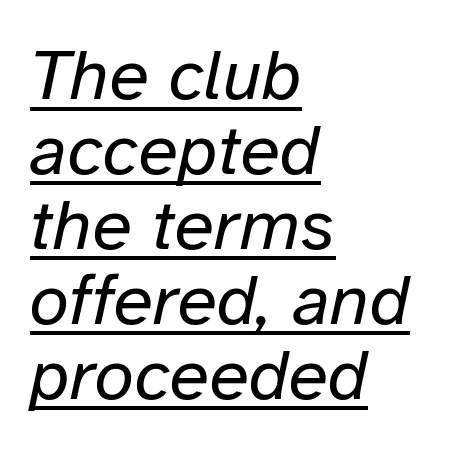
Nothing heavy about these letters — not bold at all. If you measured baseline to baseline, you'd find a short distance. Tall strokes in this sample are angled rather than plumb. These lines keep a tight, regular rhythm from letter to letter. Here the designer chose a conventional face with non-uniform glyph widths. In designer terms, the underline attribute is active on this setting.
